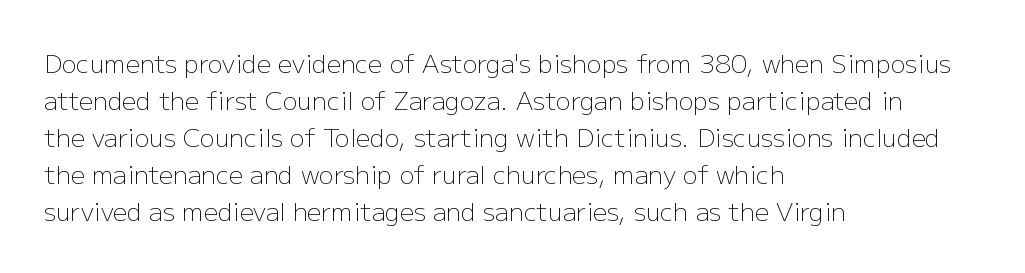
{"italic": "no", "bold": "no", "underline": "no", "align": "left", "line_spacing": "normal", "line_spacing_ratio": 1.48, "letter_spacing": "normal", "letter_spacing_em": 0.0, "glyph_px": 25}
